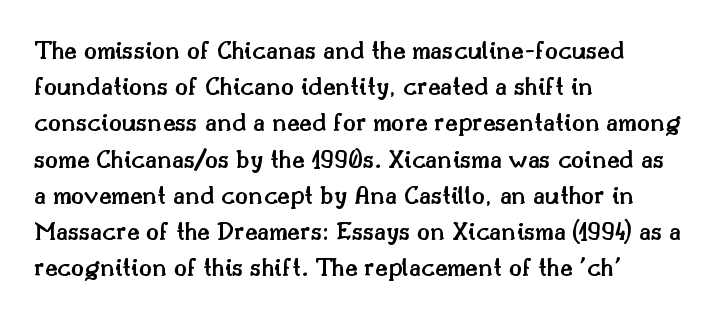
{"italic": "no", "bold": "semi", "underline": "no", "align": "left", "line_spacing": "normal", "line_spacing_ratio": 1.34, "letter_spacing": "normal", "letter_spacing_em": 0.0, "glyph_px": 27}
